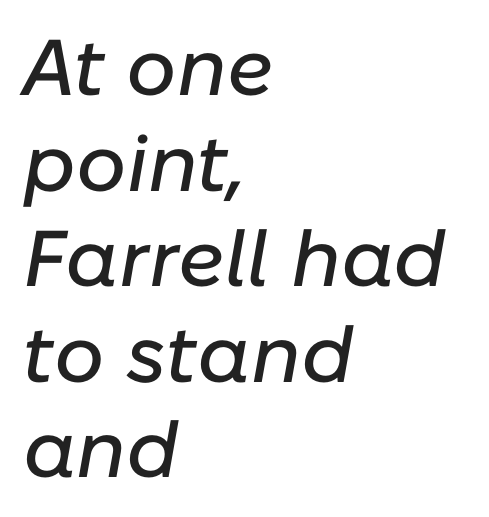
{"italic": "yes", "lean": "right", "slant_degrees": 10, "width": "normal", "stroke_contrast": "low", "x_height": "medium", "monospaced": "no", "underline": "no", "align": "left", "line_spacing_ratio": 1.21, "letter_spacing": "normal", "letter_spacing_em": 0.0, "glyph_px": 79}
